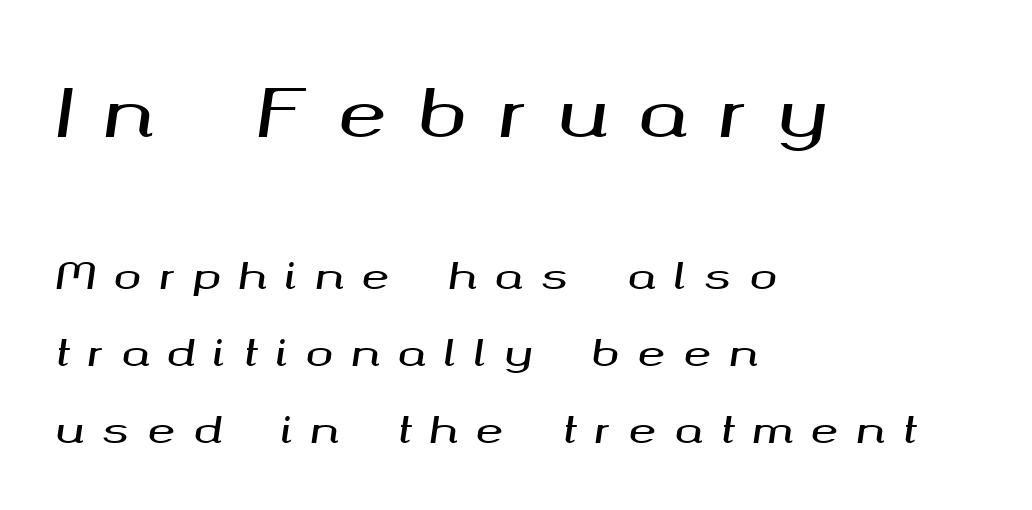
Posture: slanted. The type is letterspaced generously, with wide tracking. Spacing verdict: proportional, widths tailored to each character. The baseline area is clear. Interline gaps are noticeably wide in this sample. The earlier block is typeset at a bigger size than the later block.
